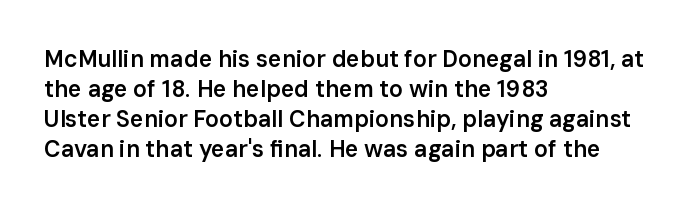
{"italic": "no", "bold": "semi", "underline": "no", "align": "left", "line_spacing": "normal", "line_spacing_ratio": 1.31, "letter_spacing": "normal", "letter_spacing_em": 0.0, "glyph_px": 23}
